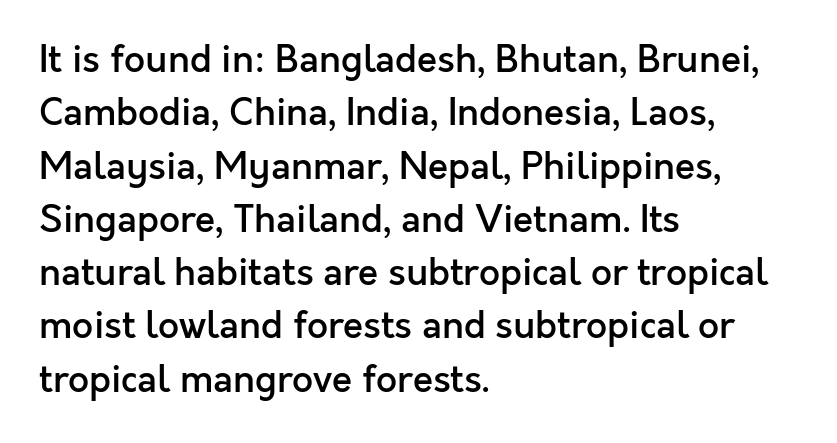
Q: Is the text bold? A: Semi-bold.
Q: Is the text italic (slanted)? A: No, it is upright.
Q: Is the typeface a serif or a sans-serif typeface? A: Sans-serif.
Q: Is the text underlined? A: No.
Q: How is the paragraph aligned? A: Left-aligned.
Q: Is the spacing between letters normal or unusually wide? A: Normal.
Q: Is the spacing between lines tight, normal or loose? A: Normal.
Q: Width (condensed, normal, or wide)? A: Normal.
Q: x-height? A: Medium.
Q: Monospaced? A: No.
